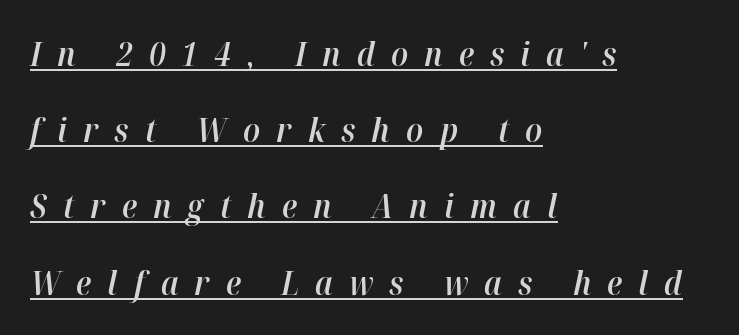
The image shows 33 px semibold type, italic (leaning right); set left-aligned, loose line spacing (2.31x), unusually wide letter spacing (+0.49 em), underlined; high stroke contrast and a medium x-height.
